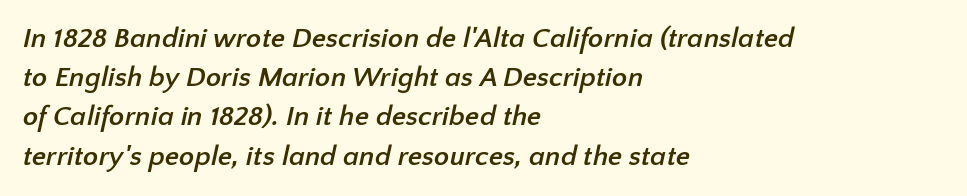
Descenders are the only things crossing below the line. Casual observation: everything's shoved over to the left. Serif or sans? Sans — the stroke terminals are bare. Line spacing here is normal.
